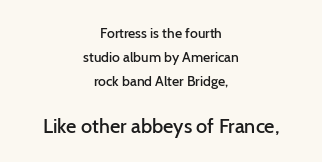
{"italic": "no", "bold": "semi", "underline": "no", "align": "center", "line_spacing_ratio": 1.73, "letter_spacing": "normal", "letter_spacing_em": 0.0, "larger_block": "second", "size_ratio": 1.43, "glyph_px": 20}
